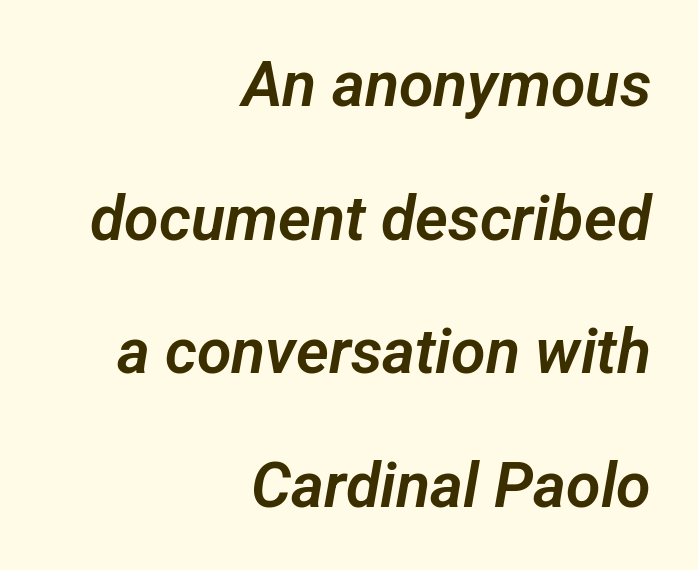
The image shows 63 px sans-serif type; set right-aligned, loose line spacing (2.12x), normal letter spacing, not underlined; low stroke contrast and a medium x-height.
